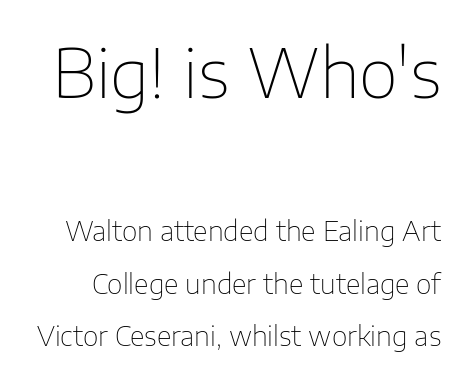
Q: Is the text bold? A: No.
Q: Is the text italic (slanted)? A: No, it is upright.
Q: Is the typeface a serif or a sans-serif typeface? A: Sans-serif.
Q: Is the text underlined? A: No.
Q: Is the spacing between letters normal or unusually wide? A: Normal.
Q: Is the spacing between lines tight, normal or loose? A: Loose.
Q: Which block of text is set in a larger size, the first (top) or the second (bottom)? A: The first (top) one.
Q: Width (condensed, normal, or wide)? A: Normal.
Q: Stroke contrast? A: Low.
Q: x-height? A: Medium.
Q: Monospaced? A: No.
